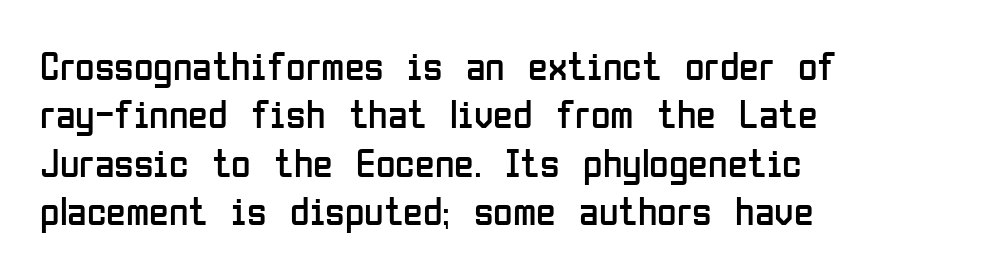
Q: Is the text bold? A: No.
Q: Is the text italic (slanted)? A: No, it is upright.
Q: Is the typeface a serif or a sans-serif typeface? A: Sans-serif.
Q: Is the text underlined? A: No.
Q: How is the paragraph aligned? A: Left-aligned.
Q: Is the spacing between letters normal or unusually wide? A: Normal.
Q: Width (condensed, normal, or wide)? A: Condensed.
Q: Stroke contrast? A: Low.
Q: x-height? A: Medium.
Q: Monospaced? A: No.
